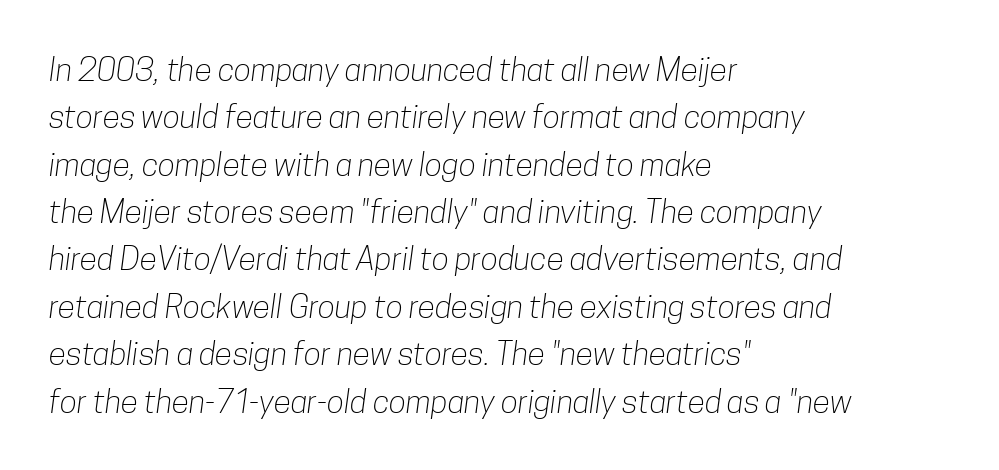
Nothing sits at the stroke ends, so this counts as sans-serif. Does the leading feel generous? No, just average. The strokes carry an ordinary text weight at most. How are the letters spaced? Ordinarily, with no added tracking. Do the characters align in a grid? No, the font is proportional.
